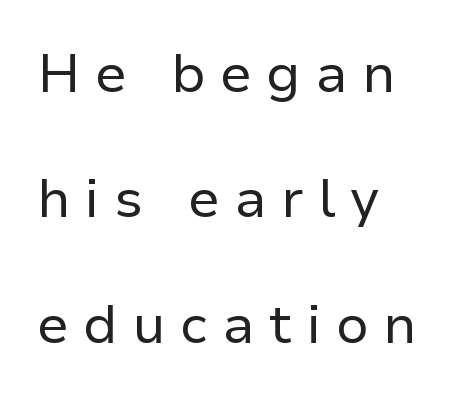
The image shows 54 px regular-weight sans-serif type, upright; set left-aligned, loose line spacing (2.32x), unusually wide letter spacing (+0.27 em), not underlined; low stroke contrast and a medium x-height.
